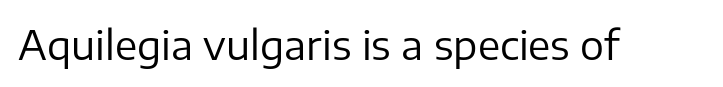
Q: Is the text bold? A: No.
Q: Is the text italic (slanted)? A: No, it is upright.
Q: Is the typeface a serif or a sans-serif typeface? A: Sans-serif.
Q: Is the text underlined? A: No.
Q: Is the spacing between letters normal or unusually wide? A: Normal.
Q: Width (condensed, normal, or wide)? A: Normal.
Q: Stroke contrast? A: Low.
Q: x-height? A: Medium.
Q: Monospaced? A: No.
